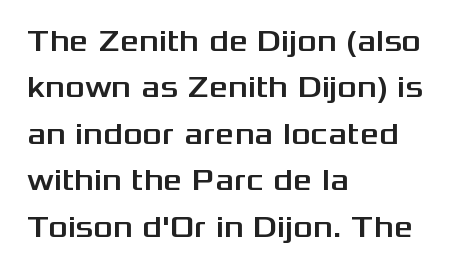
{"serif": "no", "italic": "no", "width": "wide", "stroke_contrast": "medium", "x_height": "medium", "monospaced": "no", "underline": "no", "align": "left", "line_spacing": "normal", "line_spacing_ratio": 1.55, "letter_spacing": "normal", "letter_spacing_em": 0.0, "glyph_px": 30}
